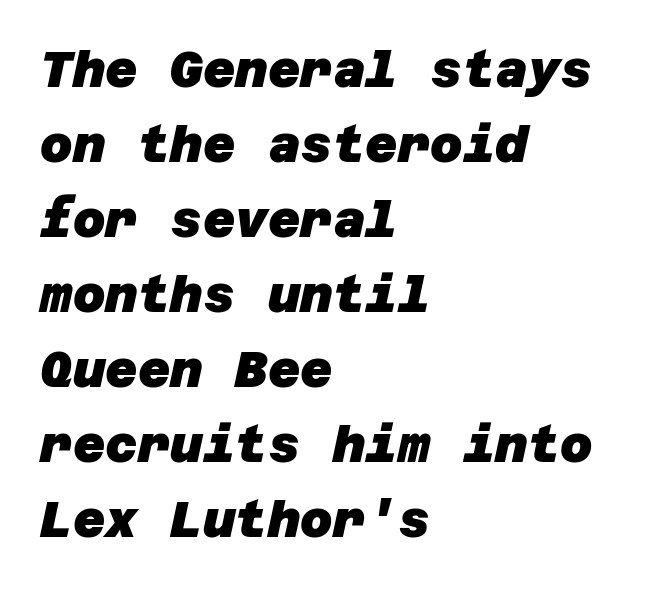
Q: Is the text bold? A: Yes.
Q: Is the typeface a serif or a sans-serif typeface? A: Sans-serif.
Q: Is the text underlined? A: No.
Q: How is the paragraph aligned? A: Left-aligned.
Q: Is the spacing between letters normal or unusually wide? A: Normal.
Q: Is the spacing between lines tight, normal or loose? A: Normal.
Q: Width (condensed, normal, or wide)? A: Normal.
Q: Stroke contrast? A: Low.
Q: x-height? A: Large.
